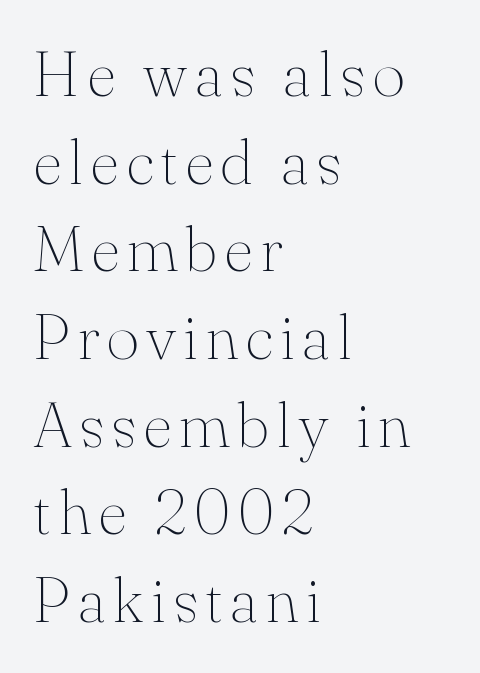
Rendered with straight, roman letterforms. Horizontal bands of white between lines are of average thickness. Layout note: lines flush left. Think of a printed novel: that variable character pitch is what you see here. Old-style or modern, the face here clearly has serifs.
